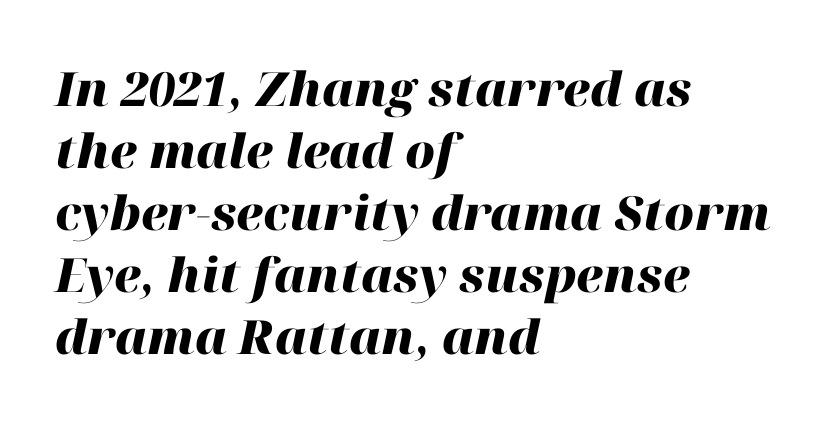
Q: Is the text bold? A: Yes.
Q: Is the text italic (slanted)? A: Yes, it leans right by about 12 degrees.
Q: Is the text underlined? A: No.
Q: How is the paragraph aligned? A: Left-aligned.
Q: Is the spacing between letters normal or unusually wide? A: Normal.
Q: Is the spacing between lines tight, normal or loose? A: Normal.
Q: Width (condensed, normal, or wide)? A: Normal.
Q: Stroke contrast? A: High.
Q: x-height? A: Medium.
Q: Monospaced? A: No.
